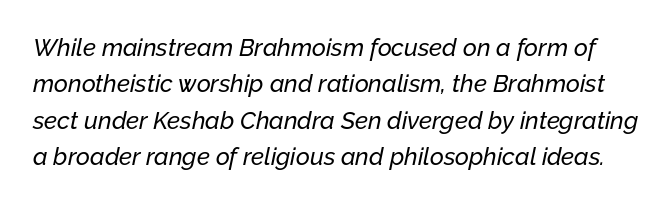
The text carries the slant typical of an italic or oblique font. Successive baselines arrive at the customary interval. This rendering features lettering with no underline. Caption: standard tracking, unaltered.
